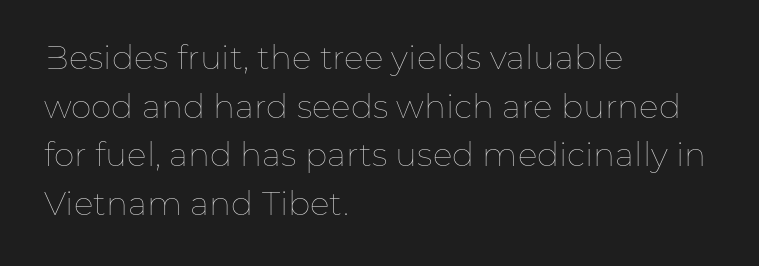
The image shows 33 px thin type, upright; set left-aligned, normal line spacing (1.47x), normal letter spacing, not underlined; low stroke contrast and a medium x-height.
